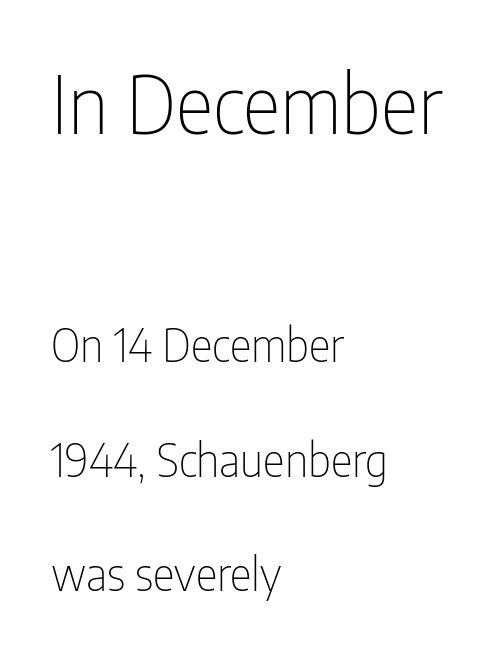
Q: Is the text bold? A: No.
Q: Is the text italic (slanted)? A: No, it is upright.
Q: Is the typeface a serif or a sans-serif typeface? A: Sans-serif.
Q: Is the text underlined? A: No.
Q: How is the paragraph aligned? A: Left-aligned.
Q: Is the spacing between letters normal or unusually wide? A: Normal.
Q: Is the spacing between lines tight, normal or loose? A: Loose.
Q: Which block of text is set in a larger size, the first (top) or the second (bottom)? A: The first (top) one.
Q: Width (condensed, normal, or wide)? A: Condensed.
Q: Stroke contrast? A: Low.
Q: x-height? A: Medium.
Q: Monospaced? A: No.
